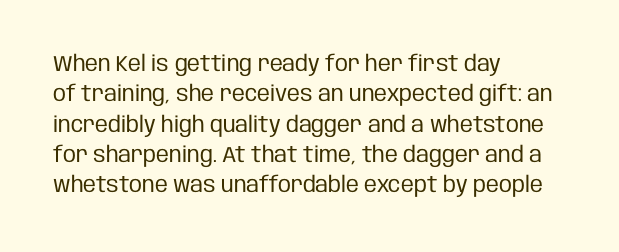
Q: Is the text bold? A: No.
Q: Is the text italic (slanted)? A: No, it is upright.
Q: Is the text underlined? A: No.
Q: How is the paragraph aligned? A: Left-aligned.
Q: Is the spacing between letters normal or unusually wide? A: Normal.
Q: Is the spacing between lines tight, normal or loose? A: Normal.
